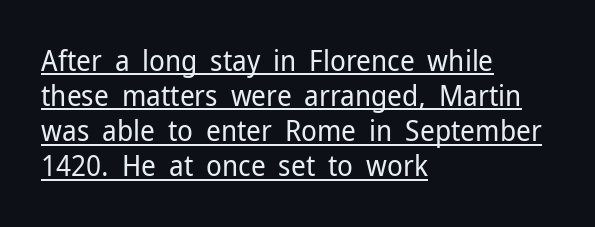
{"serif": "no", "italic": "no", "bold": "no", "weight": "regular", "width": "normal", "stroke_contrast": "low", "x_height": "medium", "monospaced": "no", "underline": "yes", "align": "left", "line_spacing_ratio": 1.21, "letter_spacing": "normal", "letter_spacing_em": 0.0, "glyph_px": 29}
